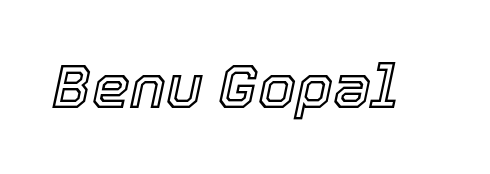
The image shows 61 px text type, italic (leaning right); set normal letter spacing, not underlined; a medium x-height.
